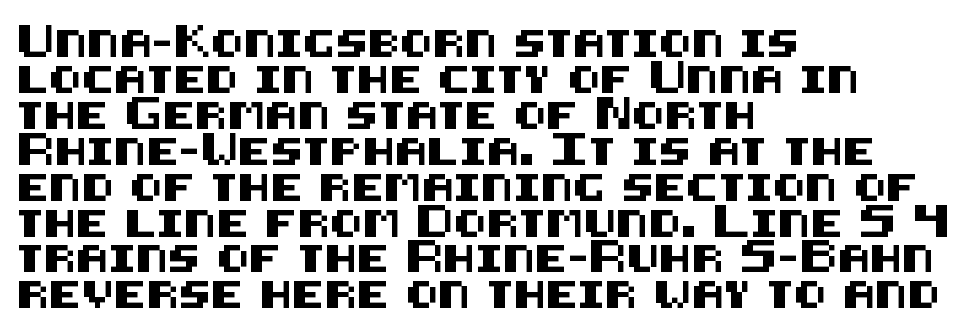
Q: Is the text italic (slanted)? A: No, it is upright.
Q: Is the text underlined? A: No.
Q: How is the paragraph aligned? A: Left-aligned.
Q: Is the spacing between letters normal or unusually wide? A: Normal.
Q: Is the spacing between lines tight, normal or loose? A: Normal.
